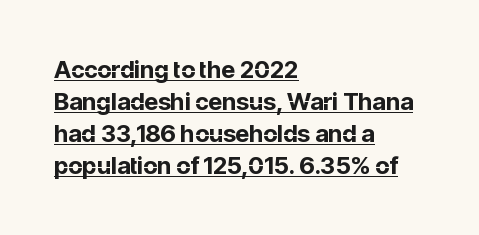
{"italic": "no", "bold": "yes", "underline": "yes", "align": "left", "line_spacing": "normal", "line_spacing_ratio": 1.34, "letter_spacing": "normal", "letter_spacing_em": 0.0, "glyph_px": 24}
